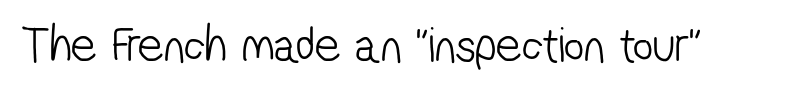
The image shows 50 px light, condensed sans-serif type; set normal letter spacing, not underlined; low stroke contrast and a medium x-height.
